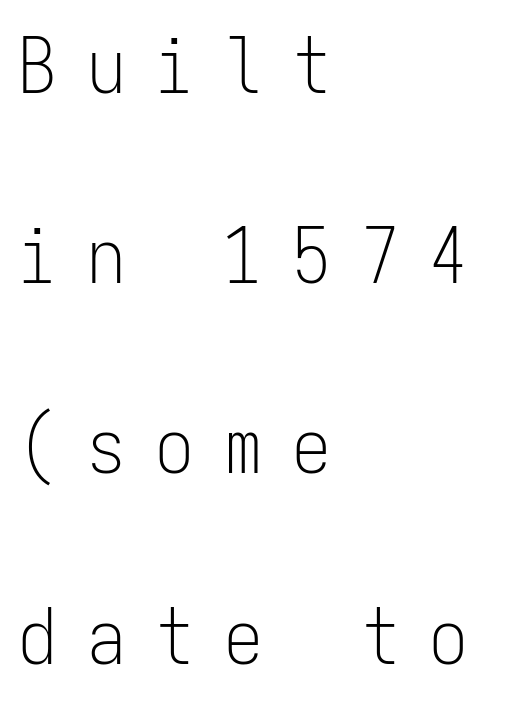
Tall strokes in this sample are plumb rather than angled. The compositor pushed each line to the left boundary. Does the leading feel generous? Absolutely, it's lavish. Loose tracking; the words dissolve into strings of separated letters. These lines are rendered in a fixed-pitch font. The weight tops out at a normal text grade.
